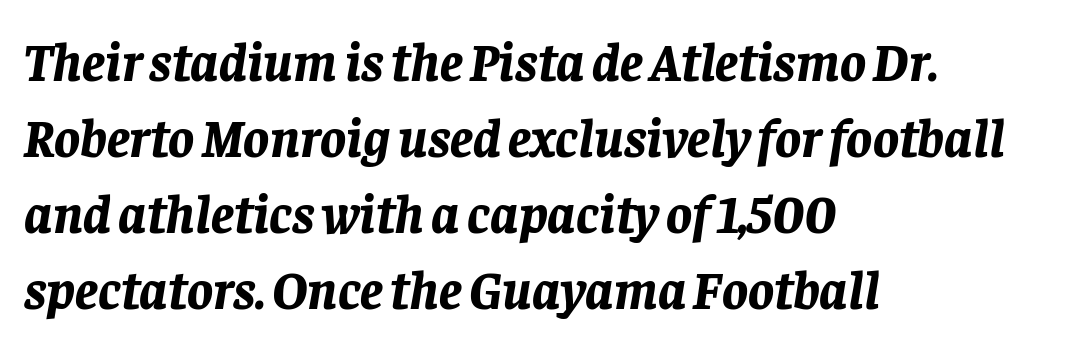
Notice how the stems are inclined rather than vertical — that's the hallmark of italics. Note the varied advance widths — an 'i' is clearly narrower than an 'm'. Anything drawn beneath the words? Only blank space. This rendering uses left alignment, leaving the right contour irregular.
